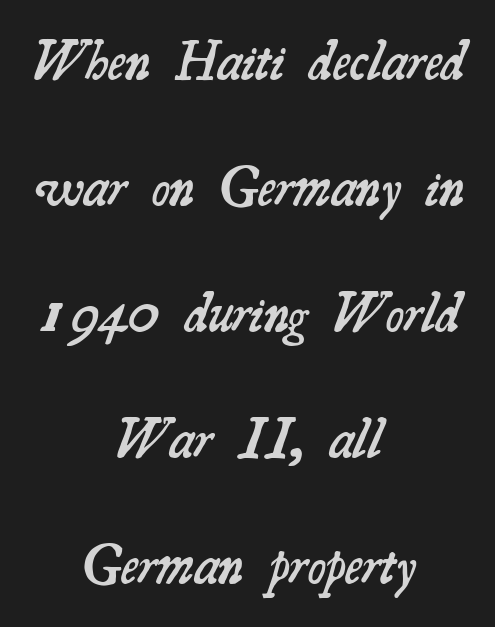
{"serif": "yes", "bold": "semi", "weight": "semibold", "width": "normal", "stroke_contrast": "medium", "x_height": "small", "monospaced": "no", "underline": "no", "align": "center", "line_spacing": "loose", "line_spacing_ratio": 2.29, "letter_spacing": "normal", "letter_spacing_em": 0.0, "glyph_px": 55}
